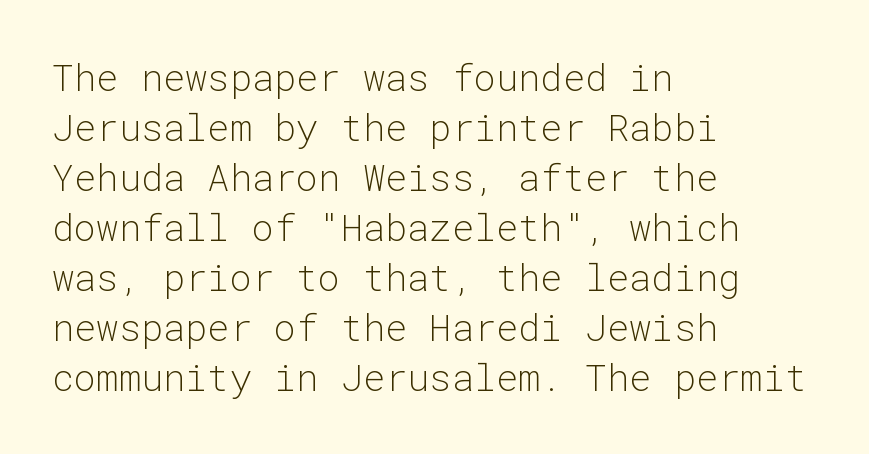
The image shows 37 px light sans-serif type, upright, monospaced; set left-aligned, normal line spacing (1.35x), normal letter spacing, not underlined; low stroke contrast and a medium x-height.
